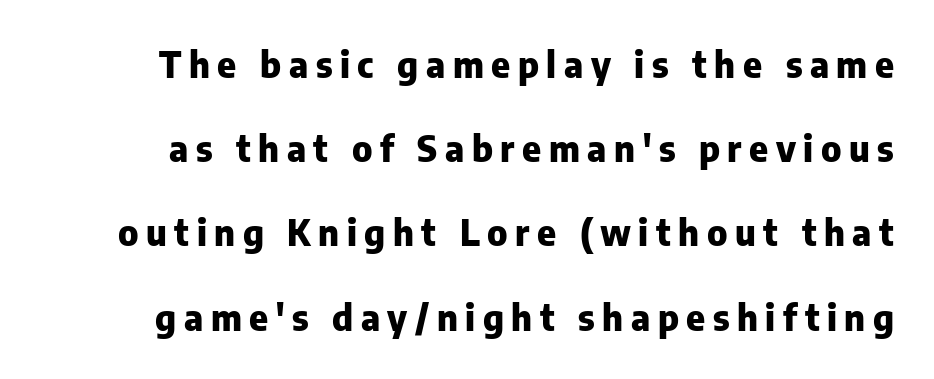
{"serif": "no", "italic": "no", "bold": "yes", "weight": "heavy", "width": "normal", "stroke_contrast": "low", "x_height": "medium", "monospaced": "no", "underline": "no", "line_spacing": "loose", "line_spacing_ratio": 2.34, "letter_spacing": "wide", "letter_spacing_em": 0.21, "glyph_px": 36}
